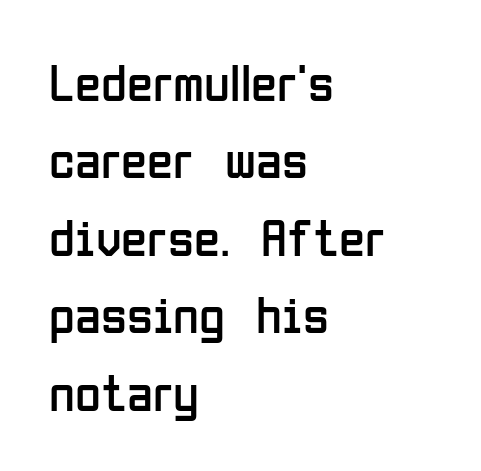
Q: Is the text bold? A: No.
Q: Is the text italic (slanted)? A: No, it is upright.
Q: Is the typeface a serif or a sans-serif typeface? A: Sans-serif.
Q: Is the text underlined? A: No.
Q: How is the paragraph aligned? A: Left-aligned.
Q: Is the spacing between letters normal or unusually wide? A: Normal.
Q: Is the spacing between lines tight, normal or loose? A: Normal.
Q: Width (condensed, normal, or wide)? A: Condensed.
Q: Stroke contrast? A: Low.
Q: x-height? A: Medium.
Q: Monospaced? A: No.
